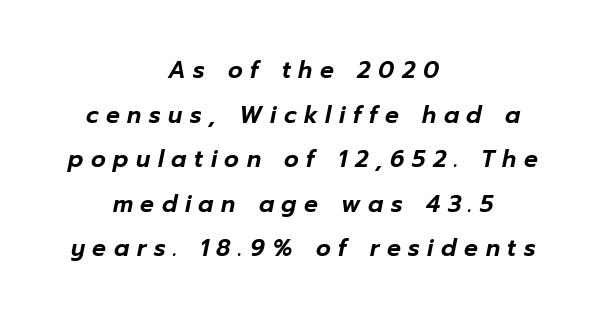
The image shows 23 px text type, italic (leaning right); set centered, loose line spacing (1.94x), unusually wide letter spacing (+0.33 em), not underlined.
